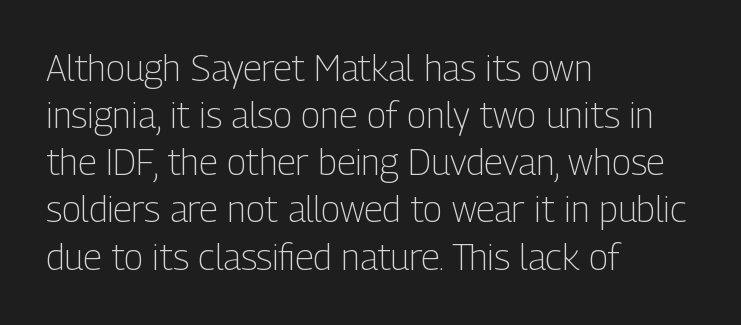
Has an underline been added? It has not. Serifs: no, the terminals of the letterforms are clean. The ragged edge is on the right, which tells us the setting is flush left. A light-to-regular cut is what we see here. The passage shown stacks its lines at a standard gap.
